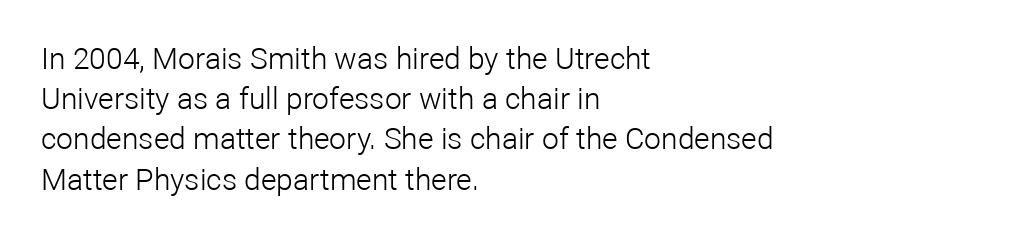
Q: Is the text bold? A: No.
Q: Is the text italic (slanted)? A: No, it is upright.
Q: Is the typeface a serif or a sans-serif typeface? A: Sans-serif.
Q: Is the text underlined? A: No.
Q: How is the paragraph aligned? A: Left-aligned.
Q: Is the spacing between letters normal or unusually wide? A: Normal.
Q: Is the spacing between lines tight, normal or loose? A: Normal.
Q: Width (condensed, normal, or wide)? A: Normal.
Q: Stroke contrast? A: Low.
Q: x-height? A: Medium.
Q: Monospaced? A: No.
